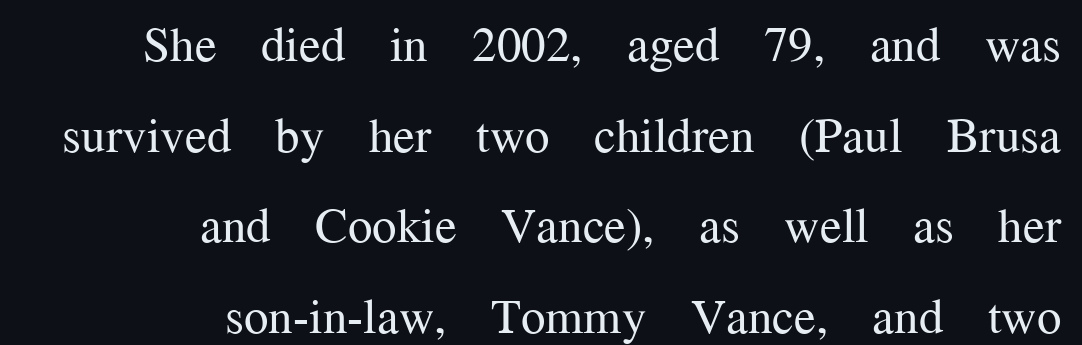
The lines are quadded right. Style check: upright. A typesetter would call this proportional, since set widths differ per character. Underlining? Definitely not there. Is the type heavy? It reads as light-to-regular instead. What kind of face is this? One with serifs.
